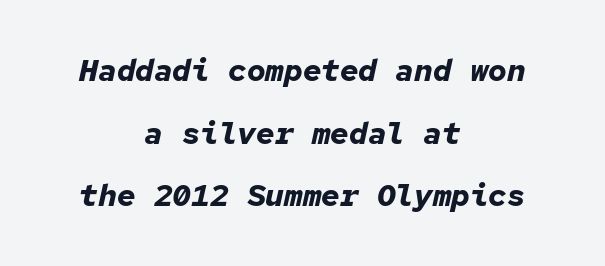
Standard letterfit; no display-style spreading of the glyphs. Honestly, there is no underline to notice here at all. Slanted lettering throughout. Honestly, the rows look like they've been pulled way apart.
